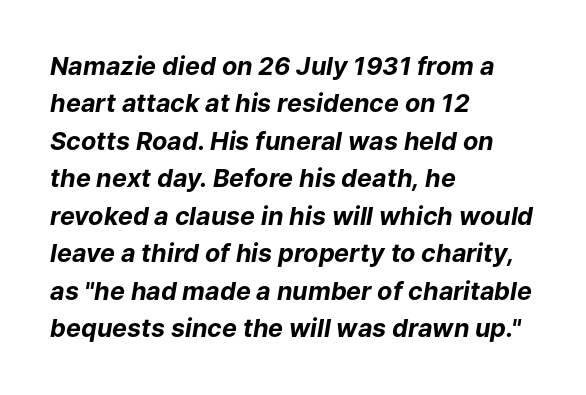
Leading matches the norm, producing a regular column. The strokes are fattened all the way to bold. Honestly, the letter spacing is just normal — you wouldn't notice it. Unmarked baselines from the first word to the last.
